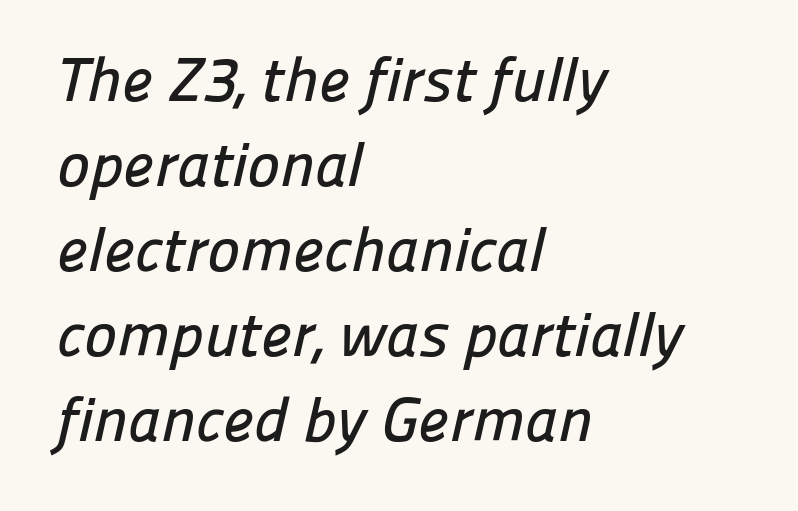
Leading matches the norm, producing a regular column. Each word holds together tightly as a unit, with standard inter-letter gaps. Spacing verdict: proportional, widths tailored to each character. This sample is left-justified, so line endings fall wherever the words run out.
